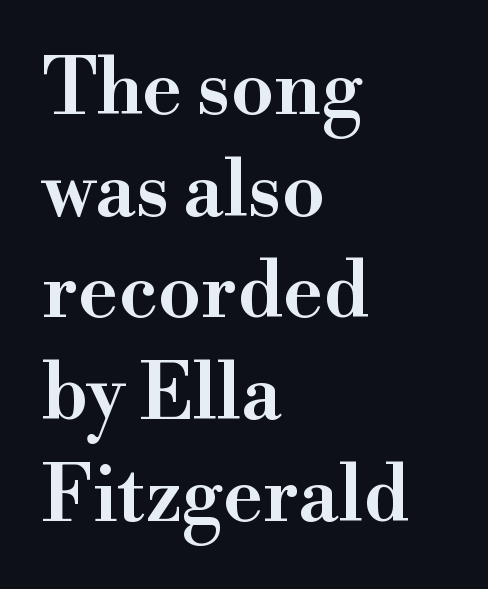
The glyphs have the mass of a demibold cut, below bold. Every stem runs plumb, perpendicular to the baseline. Character widths vary here, with narrow letters taking less room than wide ones. The lines sit at an ordinary, default distance from one another. Font category for this specimen: serif. Short and long lines alike share a common starting point at left.
